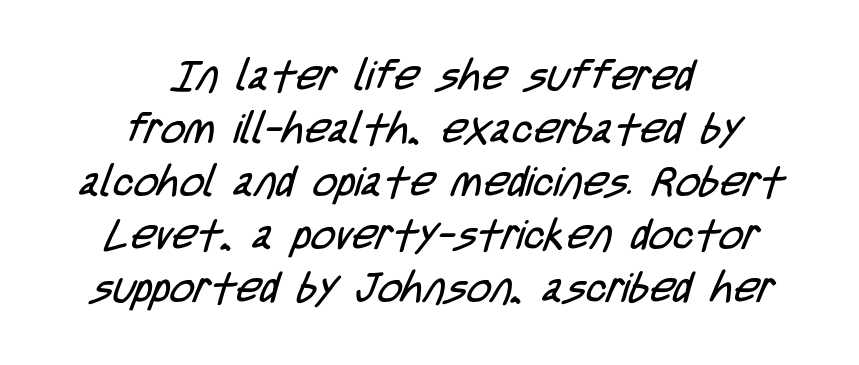
{"serif": "no", "bold": "no", "weight": "regular", "width": "condensed", "stroke_contrast": "low", "x_height": "large", "monospaced": "no", "underline": "no", "align": "center", "line_spacing": "normal", "line_spacing_ratio": 1.26, "letter_spacing": "normal", "letter_spacing_em": 0.0, "glyph_px": 42}
